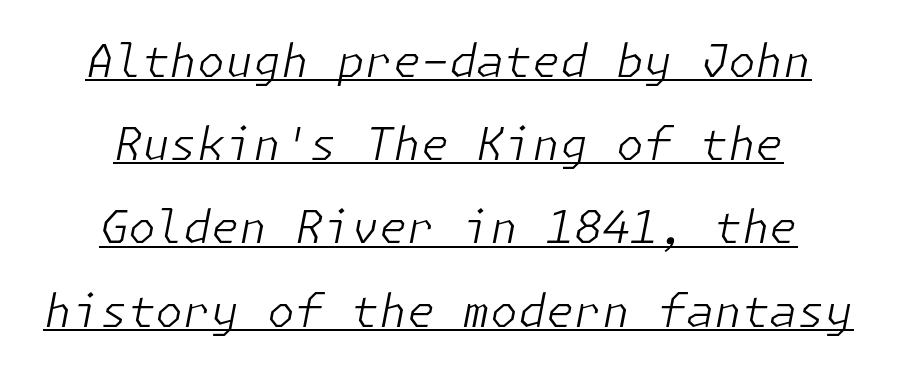
{"italic": "yes", "lean": "right", "slant_degrees": 11, "bold": "no", "weight": "light", "width": "normal", "stroke_contrast": "low", "x_height": "medium", "underline": "yes", "line_spacing_ratio": 1.85, "letter_spacing": "normal", "letter_spacing_em": 0.0, "glyph_px": 45}
